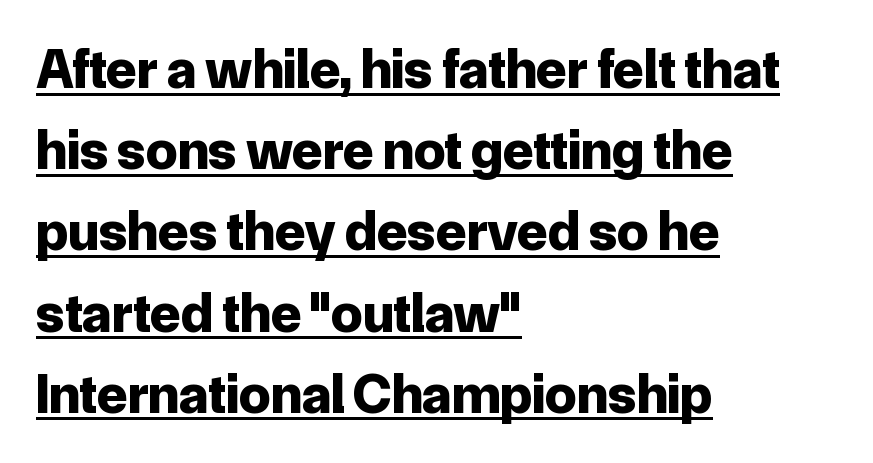
Normally led — the rows are evenly, conventionally spaced. Varying glyph widths throughout — classic text-font behaviour. This is roman type, the default non-slanted kind. Caption: bold face, heavy strokes. The text was rendered using a sans face with plain stroke endings. These lines keep a tight, regular rhythm from letter to letter.
